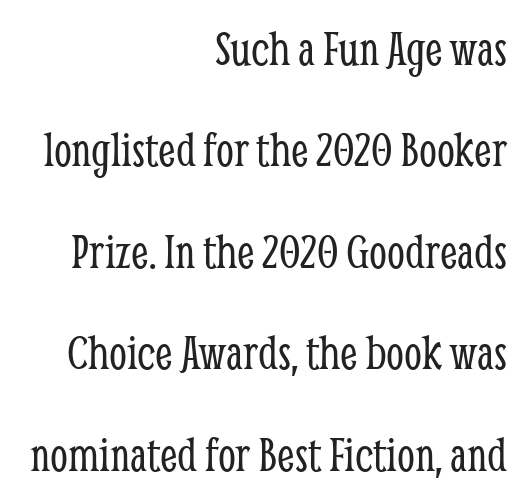
Q: Is the text bold? A: No.
Q: Is the text italic (slanted)? A: No, it is upright.
Q: Is the typeface a serif or a sans-serif typeface? A: Serif.
Q: Is the text underlined? A: No.
Q: How is the paragraph aligned? A: Right-aligned.
Q: Is the spacing between letters normal or unusually wide? A: Normal.
Q: Is the spacing between lines tight, normal or loose? A: Loose.
Q: Width (condensed, normal, or wide)? A: Condensed.
Q: Stroke contrast? A: Low.
Q: x-height? A: Medium.
Q: Monospaced? A: No.
